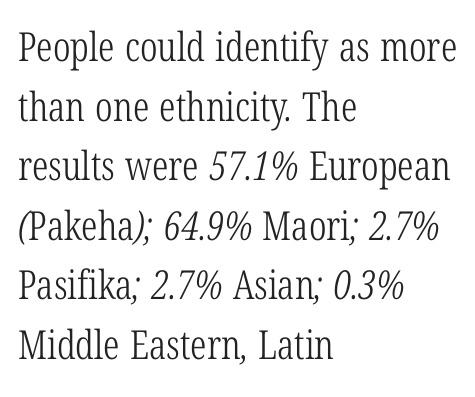
The image shows 40 px light, condensed serif type; set left-aligned, normal line spacing (1.49x), normal letter spacing, not underlined; low stroke contrast and a medium x-height.
